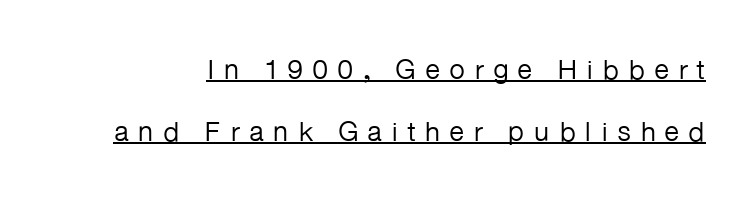
The image shows 28 px regular-weight sans-serif type, upright; set loose line spacing (2.21x), unusually wide letter spacing (+0.31 em), underlined; low stroke contrast and a medium x-height.
